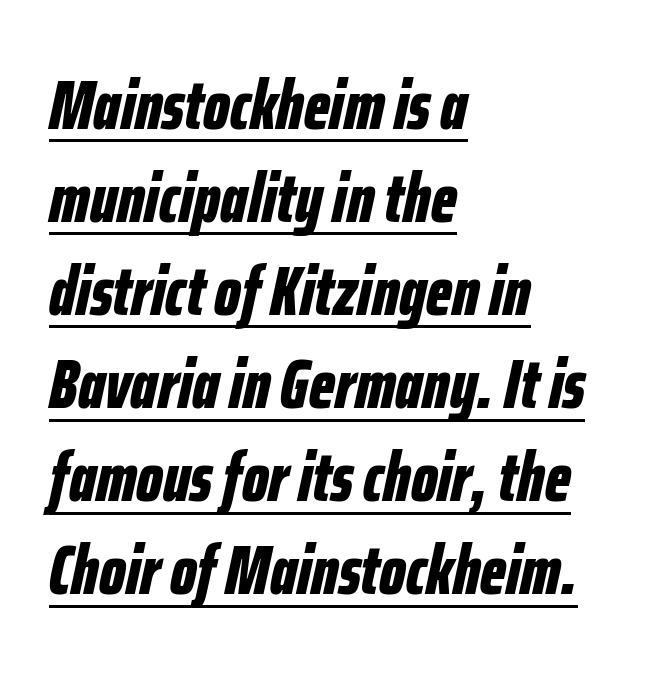
The image shows 70 px bold, condensed type, italic (leaning right); set left-aligned, normal line spacing (1.33x), normal letter spacing, underlined; low stroke contrast and a medium x-height.
